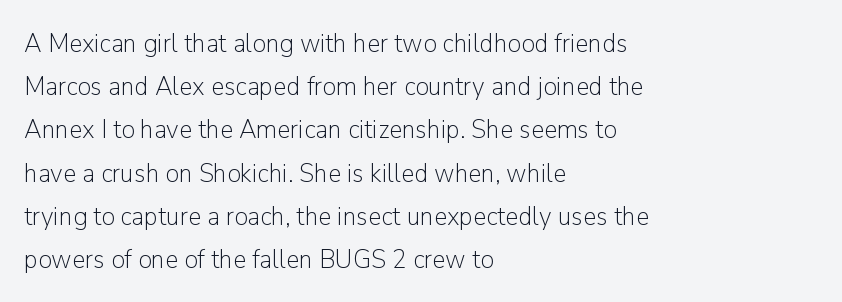
Posture: straight, roman, zero tilt. Notice how descenders clear the ascenders below comfortably — that's standard leading. Visually the block forms a straight wall on the left and a jagged coastline on the right. Descenders hang freely into open space. The type is set solid horizontally, with unmodified tracking. Heft: none added — not bold.
